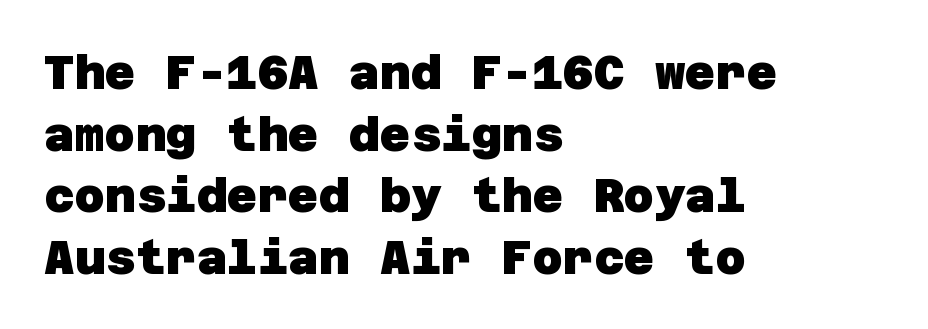
{"serif": "no", "bold": "yes", "weight": "heavy", "width": "normal", "stroke_contrast": "low", "x_height": "large", "underline": "no", "align": "left", "line_spacing": "normal", "line_spacing_ratio": 1.31, "letter_spacing": "normal", "letter_spacing_em": 0.0, "glyph_px": 47}
